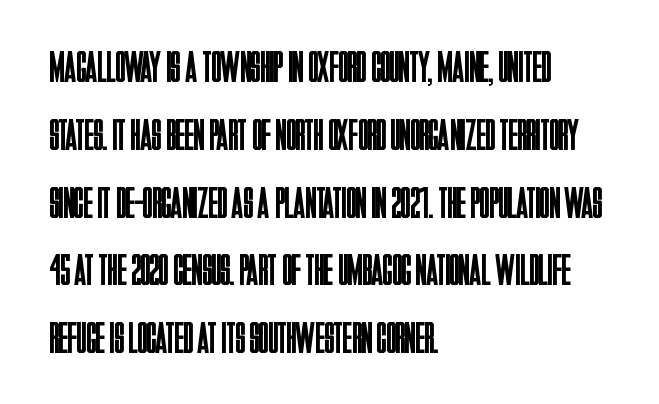
{"serif": "no", "italic": "no", "bold": "no", "weight": "regular", "width": "condensed", "stroke_contrast": "low", "x_height": "large", "monospaced": "no", "underline": "no", "align": "left", "line_spacing": "normal", "line_spacing_ratio": 1.54, "letter_spacing": "normal", "letter_spacing_em": 0.0, "glyph_px": 44}
